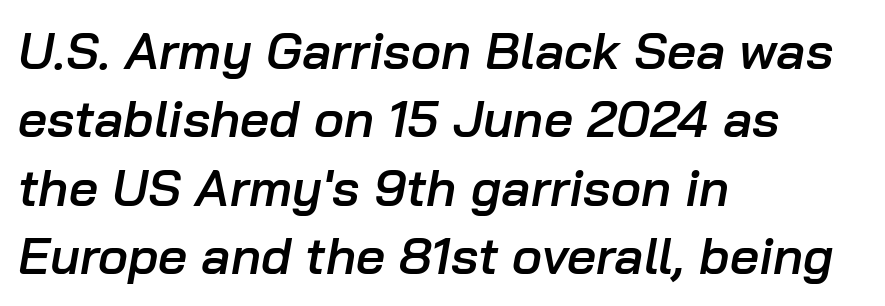
Q: Is the text bold? A: Semi-bold.
Q: Is the text italic (slanted)? A: Yes, it leans right by about 10 degrees.
Q: Is the text underlined? A: No.
Q: How is the paragraph aligned? A: Left-aligned.
Q: Is the spacing between letters normal or unusually wide? A: Normal.
Q: Is the spacing between lines tight, normal or loose? A: Normal.
Q: Width (condensed, normal, or wide)? A: Normal.
Q: Stroke contrast? A: Low.
Q: x-height? A: Medium.
Q: Monospaced? A: No.
